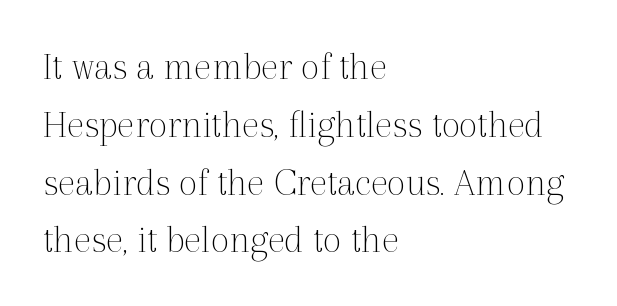
{"serif": "yes", "italic": "no", "bold": "no", "weight": "thin", "width": "normal", "x_height": "medium", "monospaced": "no", "underline": "no", "align": "left", "line_spacing": "normal", "line_spacing_ratio": 1.41, "letter_spacing": "normal", "letter_spacing_em": 0.0, "glyph_px": 41}
